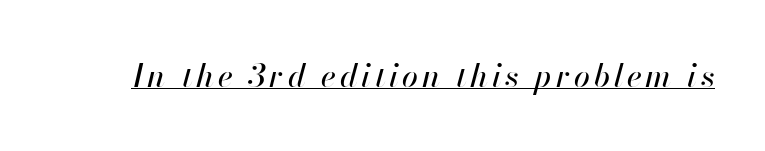
{"italic": "yes", "lean": "right", "slant_degrees": 13, "width": "normal", "stroke_contrast": "high", "x_height": "small", "monospaced": "no", "underline": "yes", "glyph_px": 32}
